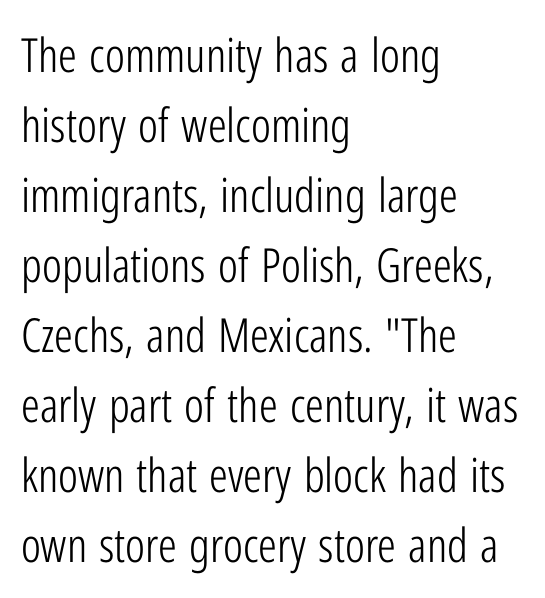
{"serif": "no", "italic": "no", "bold": "no", "weight": "light", "width": "condensed", "stroke_contrast": "low", "x_height": "medium", "monospaced": "no", "underline": "no", "align": "left", "line_spacing": "normal", "line_spacing_ratio": 1.49, "letter_spacing": "normal", "letter_spacing_em": 0.0, "glyph_px": 47}
